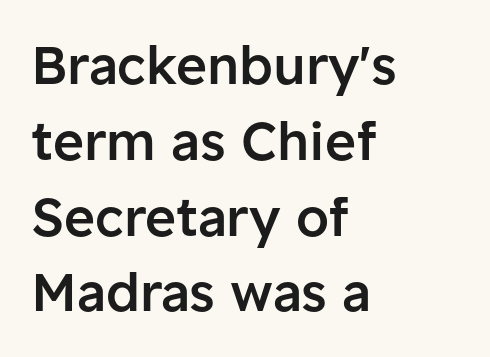
Q: Is the text bold? A: Semi-bold.
Q: Is the text italic (slanted)? A: No, it is upright.
Q: Is the typeface a serif or a sans-serif typeface? A: Sans-serif.
Q: Is the text underlined? A: No.
Q: How is the paragraph aligned? A: Left-aligned.
Q: Is the spacing between letters normal or unusually wide? A: Normal.
Q: Is the spacing between lines tight, normal or loose? A: Normal.
Q: Width (condensed, normal, or wide)? A: Normal.
Q: Stroke contrast? A: Low.
Q: x-height? A: Medium.
Q: Monospaced? A: No.
